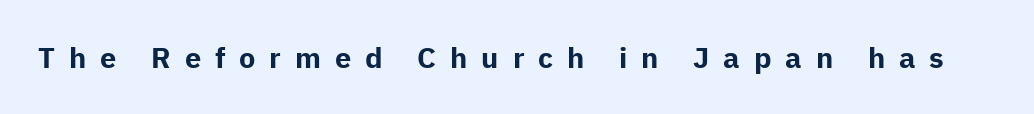
Unlike a traditional serif, this face leaves its strokes unadorned. This rendering features lettering with no underline. The font's upright variant was chosen for this text. Heavy-handed strokes throughout: this text is bold. The type is letterspaced generously, with wide tracking.
